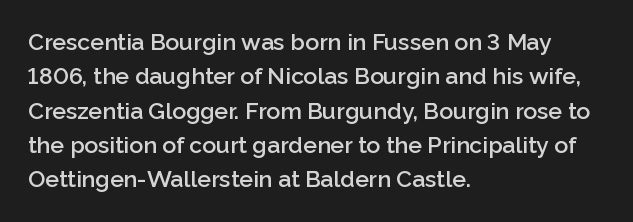
Q: Is the text bold? A: Semi-bold.
Q: Is the text italic (slanted)? A: No, it is upright.
Q: Is the text underlined? A: No.
Q: How is the paragraph aligned? A: Left-aligned.
Q: Is the spacing between letters normal or unusually wide? A: Normal.
Q: Is the spacing between lines tight, normal or loose? A: Normal.
